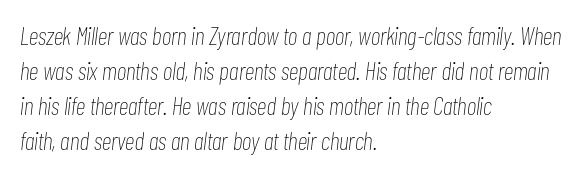
The image shows 25 px text type, italic (leaning right); set left-aligned, normal line spacing (1.4x), normal letter spacing, not underlined.
